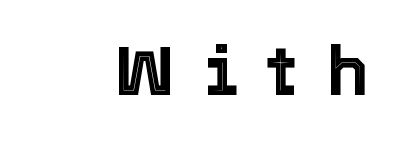
{"italic": "no", "width": "normal", "x_height": "medium", "monospaced": "no", "underline": "no", "letter_spacing": "wide", "letter_spacing_em": 0.42, "glyph_px": 69}
